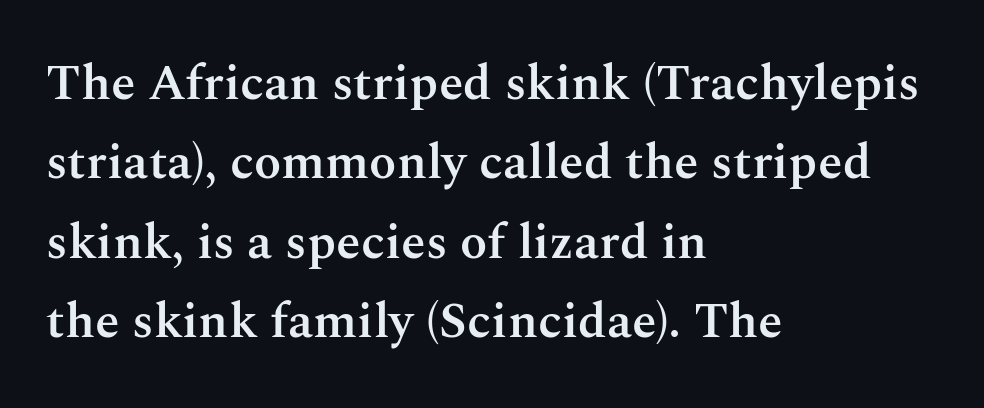
A somewhat darkened texture: the type is semibold rather than bold. Does the copy run flush right? No — it runs flush left. The line-height multiplier appears to be the usual default. Caption: standard tracking, unaltered. Stroke terminals: seriffed. Glance below the letters and you will spot only blank space.
